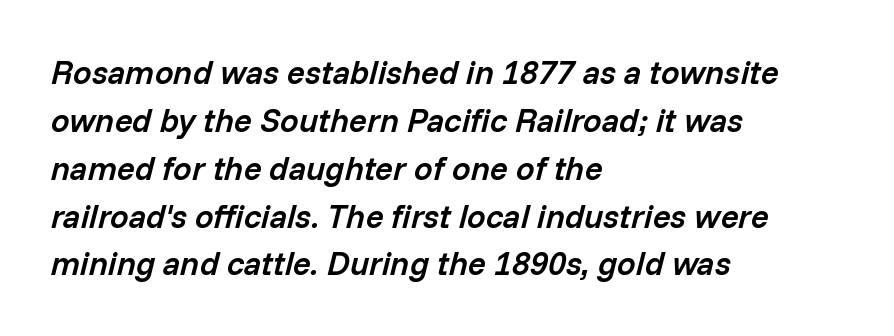
The strokes are fattened partway — semibold, not bold. A typesetter would call this proportional, since set widths differ per character. Tall strokes in this sample are angled rather than plumb. This rendering uses left alignment, leaving the right contour irregular.
